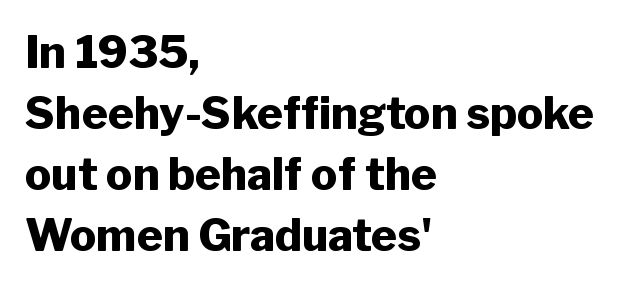
The image shows 44 px heavy sans-serif type, upright; set left-aligned, normal line spacing (1.39x), normal letter spacing, not underlined; low stroke contrast and a medium x-height.
